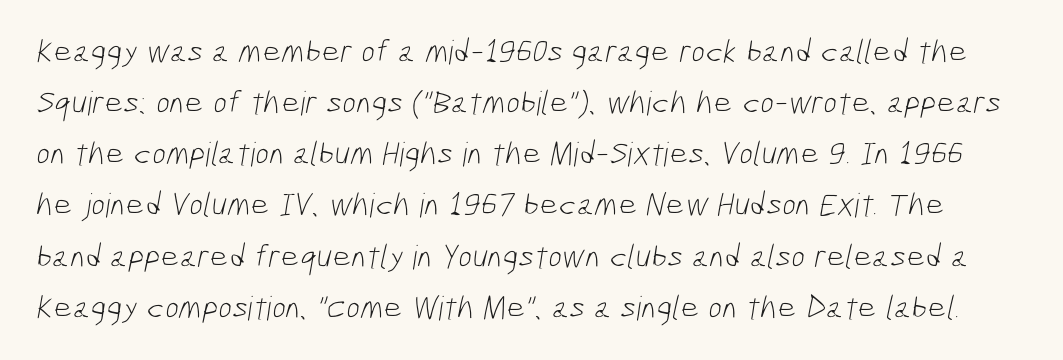
Serifs: no, the terminals of the letterforms are clean. Heft: none added — not bold. You could call the tracking neutral — neither tight nor loose. A typesetter would call this proportional, since set widths differ per character. Descender tails drop into unmarked territory. In terms of leading, this rendering sits right in the middle.
